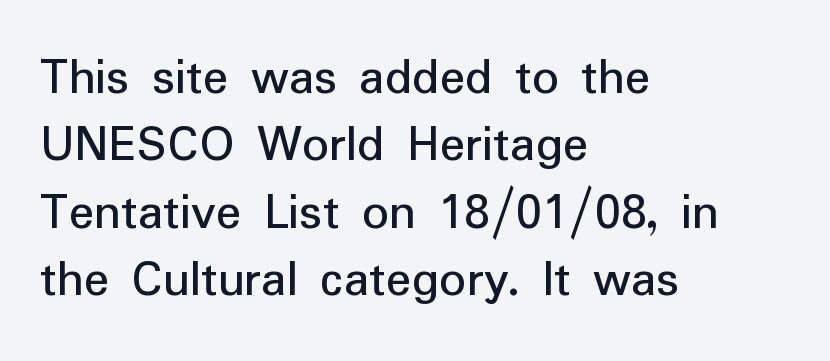
The image shows 53 px sans-serif type, upright; set left-aligned, normal line spacing (1.27x), normal letter spacing, not underlined; low stroke contrast and a medium x-height.
